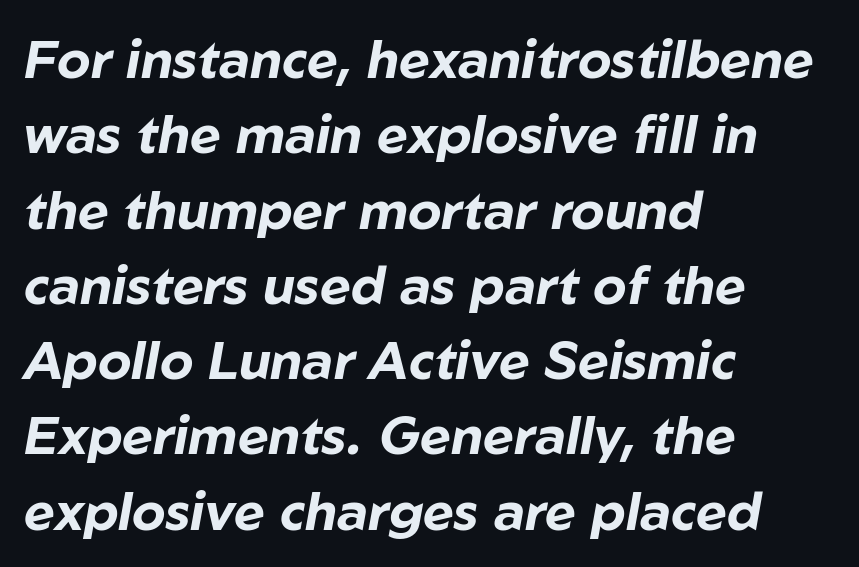
The setting favours the left margin, as ordinary paragraphs usually do. Character widths vary here, with narrow letters taking less room than wide ones. Clear beneath every line of the passage. Tracking here is standard; glyphs follow each other at the usual distance.
